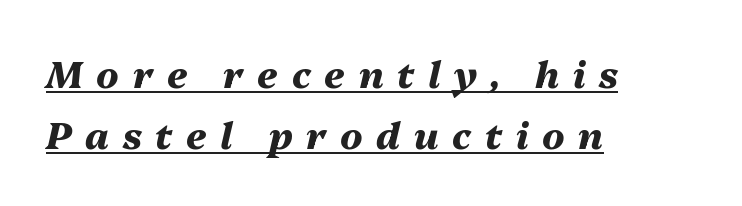
Tracking value appears strongly positive — letters spread wide. Evenly set lines give the paragraph a standard silhouette. The letters are slanted; this is an italic face. A rule runs beneath these lines of type. The setting favours the left margin, as ordinary paragraphs usually do.
